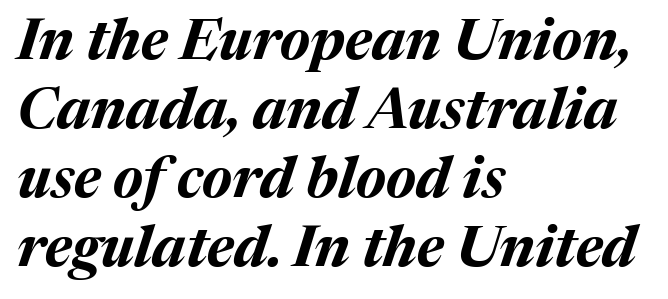
These lines stack with their left ends in a neat column. Is the letter spacing exaggerated? No — it looks like the ordinary default. Looking at the ascenders, they clearly lean. This is heavy type, rendered in bold. A typesetter would call this proportional, since set widths differ per character.
